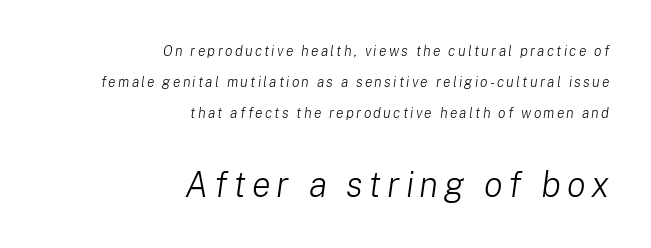
The image shows 35 px light type, italic (leaning right); set right-aligned, loose line spacing (2.22x), not underlined; the second (bottom) block is 2.5x larger; low stroke contrast and a medium x-height.
